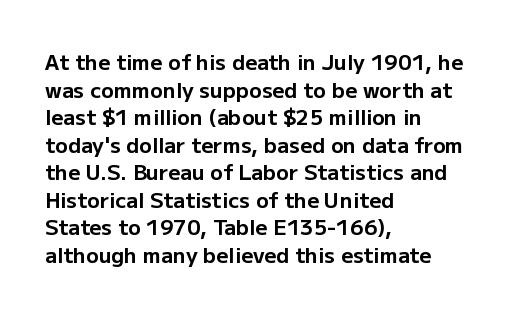
Normally led — the rows are evenly, conventionally spaced. Caption: standard tracking, unaltered. Check the space under the baseline: it is left empty. This sample is left-justified, so line endings fall wherever the words run out. These lines were composed using upright roman letters.
